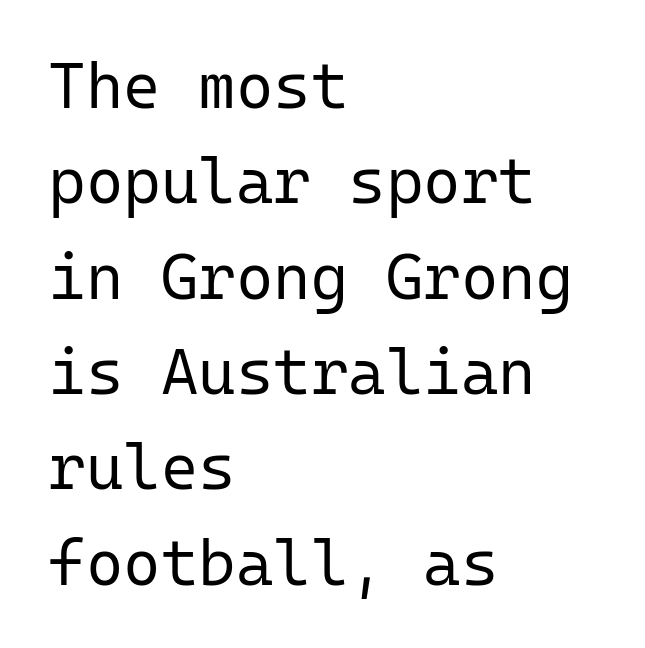
You could call the tracking neutral — neither tight nor loose. Leading: standard. The letters stand upright; this is a roman face. Check under the words: just untouched page.
